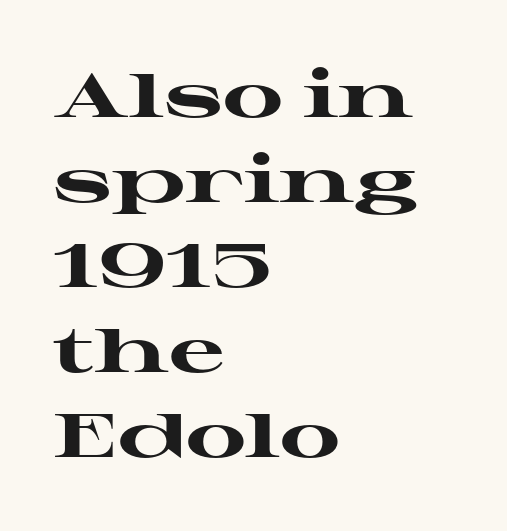
The image shows 62 px heavy, wide serif type, upright; set left-aligned, normal line spacing (1.37x), normal letter spacing, not underlined; high stroke contrast and a medium x-height.
